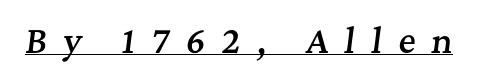
{"serif": "yes", "italic": "yes", "lean": "right", "slant_degrees": 7, "bold": "semi", "weight": "semibold", "width": "normal", "stroke_contrast": "medium", "x_height": "medium", "monospaced": "no", "underline": "yes", "letter_spacing": "wide", "letter_spacing_em": 0.49, "glyph_px": 33}
